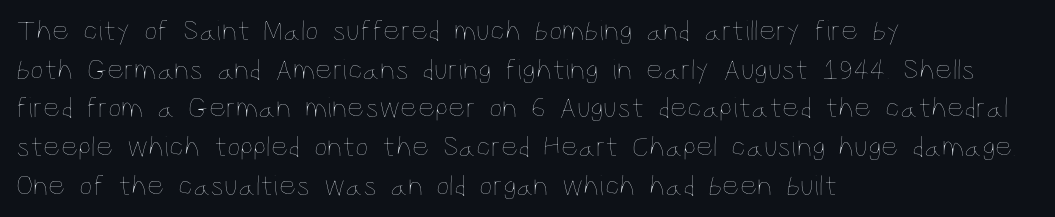
The image shows 30 px thin, condensed type, upright; set left-aligned, normal line spacing (1.29x), normal letter spacing, not underlined; low stroke contrast and a large x-height.
